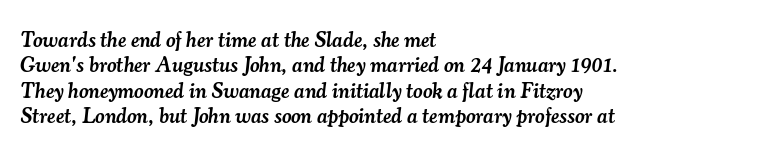
The image shows 21 px text type, italic (leaning right); set left-aligned, line spacing 1.21x, normal letter spacing, not underlined.
